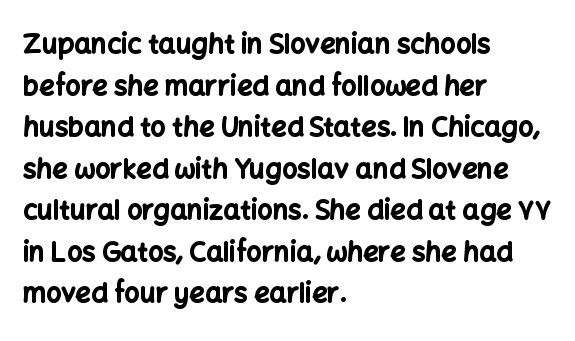
{"italic": "no", "bold": "yes", "underline": "no", "align": "left", "line_spacing": "normal", "line_spacing_ratio": 1.54, "letter_spacing": "normal", "letter_spacing_em": 0.0, "glyph_px": 27}
